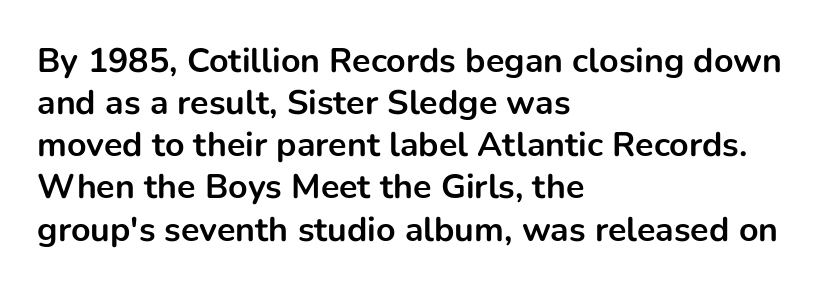
The image shows 34 px bold sans-serif type, upright; set left-aligned, line spacing 1.24x, normal letter spacing, not underlined; low stroke contrast and a medium x-height.
